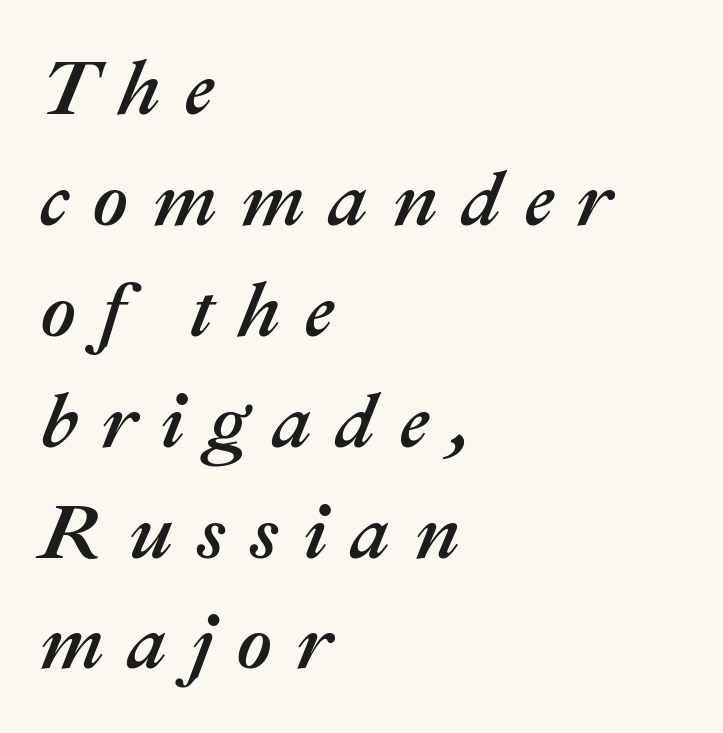
{"italic": "yes", "lean": "right", "slant_degrees": 22, "width": "normal", "stroke_contrast": "medium", "x_height": "medium", "monospaced": "no", "underline": "no", "align": "left", "line_spacing": "normal", "line_spacing_ratio": 1.44, "letter_spacing": "wide", "letter_spacing_em": 0.31, "glyph_px": 77}
